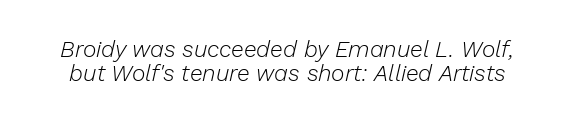
Q: Is the text bold? A: No.
Q: Is the text italic (slanted)? A: Yes, it leans right by about 13 degrees.
Q: Is the text underlined? A: No.
Q: Is the spacing between letters normal or unusually wide? A: Normal.
Q: Is the spacing between lines tight, normal or loose? A: Tight.
